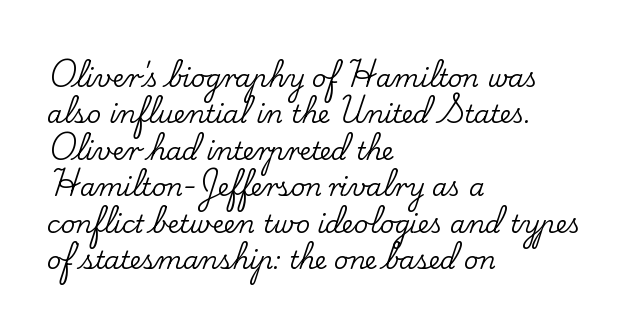
Q: Is the text italic (slanted)? A: Yes.
Q: Is the text underlined? A: No.
Q: How is the paragraph aligned? A: Left-aligned.
Q: Is the spacing between letters normal or unusually wide? A: Normal.
Q: Is the spacing between lines tight, normal or loose? A: Normal.
